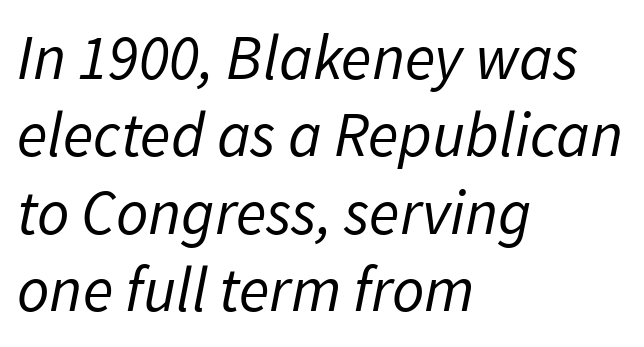
The image shows 63 px regular-weight type, italic (leaning right); set left-aligned, line spacing 1.23x, normal letter spacing, not underlined; low stroke contrast and a medium x-height.
